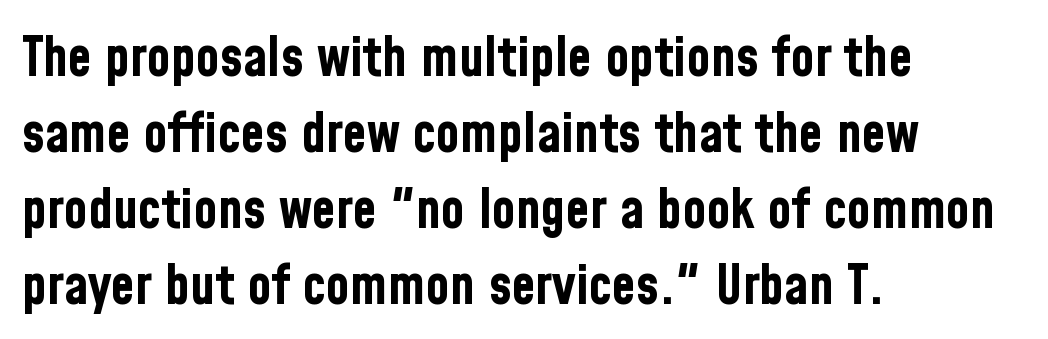
The image shows 55 px bold, condensed sans-serif type, upright; set left-aligned, normal line spacing (1.38x), normal letter spacing, not underlined; low stroke contrast and a medium x-height.
